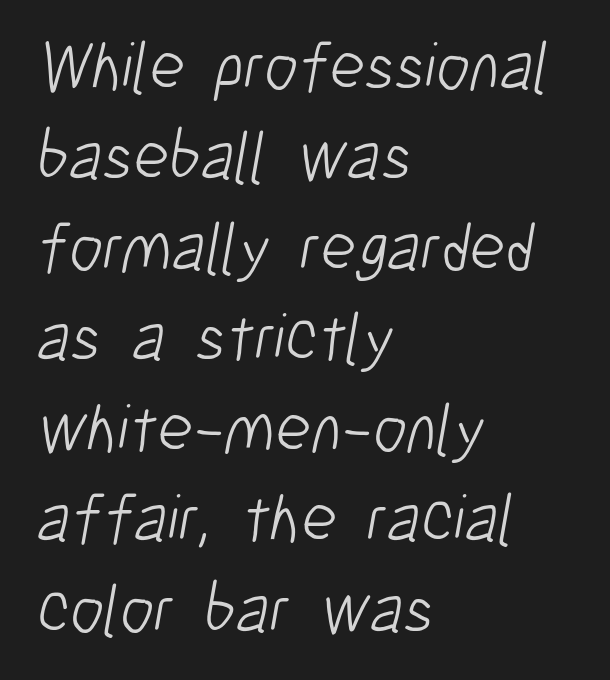
Q: Is the text bold? A: No.
Q: Is the typeface a serif or a sans-serif typeface? A: Sans-serif.
Q: Is the text underlined? A: No.
Q: How is the paragraph aligned? A: Left-aligned.
Q: Is the spacing between letters normal or unusually wide? A: Normal.
Q: Is the spacing between lines tight, normal or loose? A: Normal.
Q: Width (condensed, normal, or wide)? A: Condensed.
Q: Stroke contrast? A: Low.
Q: x-height? A: Medium.
Q: Monospaced? A: No.
